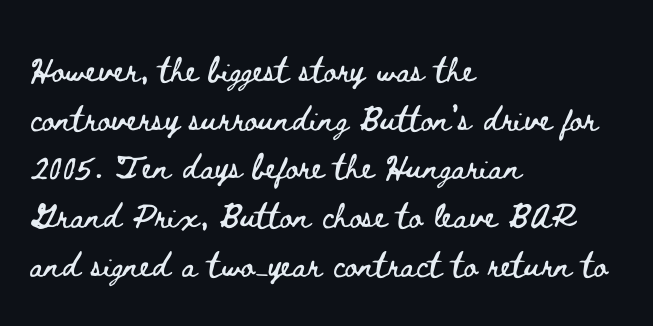
Q: Is the text italic (slanted)? A: Yes.
Q: Is the text underlined? A: No.
Q: How is the paragraph aligned? A: Left-aligned.
Q: Is the spacing between letters normal or unusually wide? A: Normal.
Q: Is the spacing between lines tight, normal or loose? A: Normal.
Q: Width (condensed, normal, or wide)? A: Wide.
Q: Stroke contrast? A: Low.
Q: x-height? A: Small.
Q: Monospaced? A: No.
